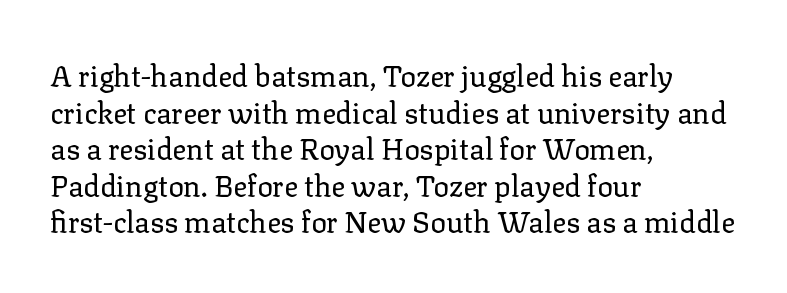
Quick note: not italic, upright. The rendering uses natural spacing where letterforms have individual widths. The letters carry serifs — small finishing strokes at the ends of their stems. Horizontal bands of white between lines are of average thickness. Descenders hang freely into open space.
